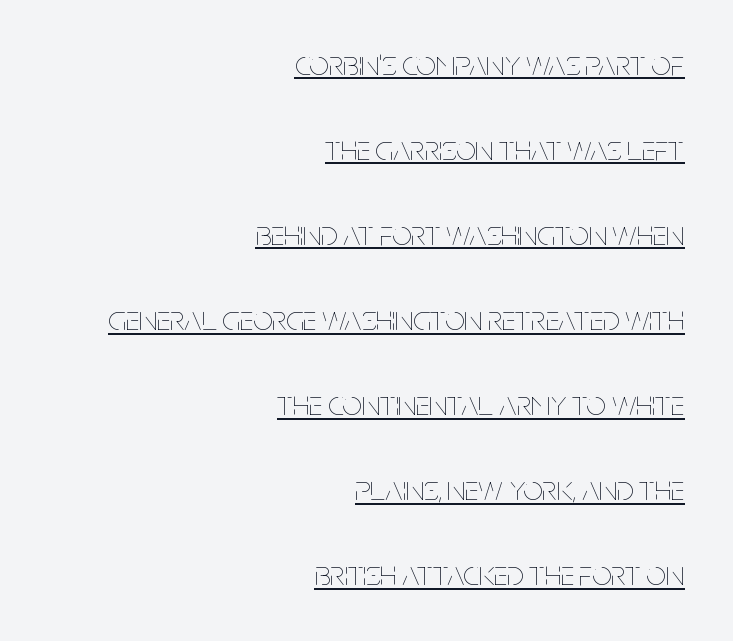
{"italic": "no", "bold": "no", "weight": "thin", "width": "condensed", "stroke_contrast": "low", "x_height": "large", "monospaced": "no", "underline": "yes", "align": "right", "line_spacing": "loose", "line_spacing_ratio": 2.43, "letter_spacing": "normal", "letter_spacing_em": 0.0, "glyph_px": 35}
